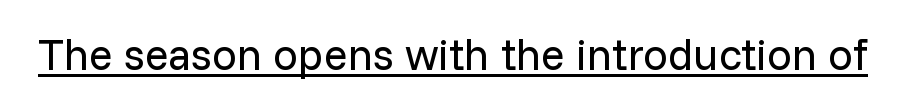
The image shows 44 px regular-weight sans-serif type, upright; set normal letter spacing, underlined; low stroke contrast and a medium x-height.
